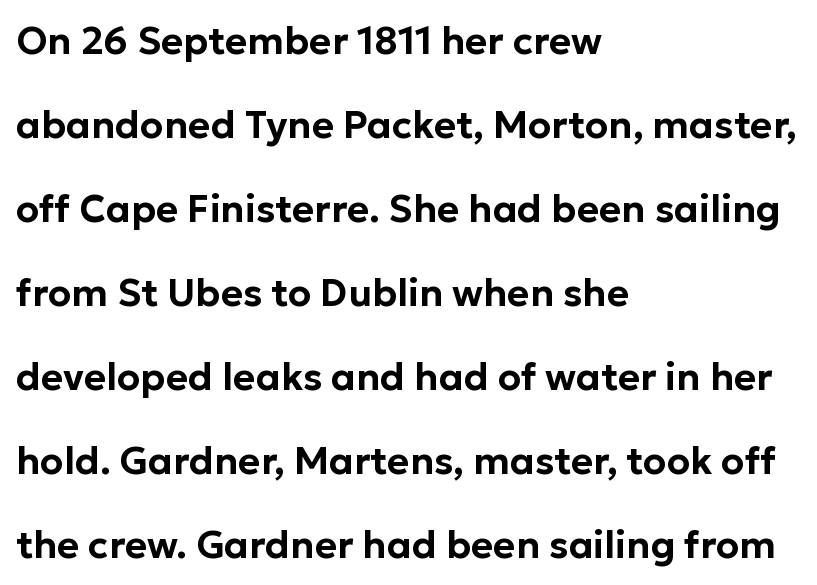
Stroke terminals: plain, sans-serif. Does extra space separate the letters? No, they use regular spacing. Here the designer chose a conventional face with non-uniform glyph widths. Bare-footed words on every line.
